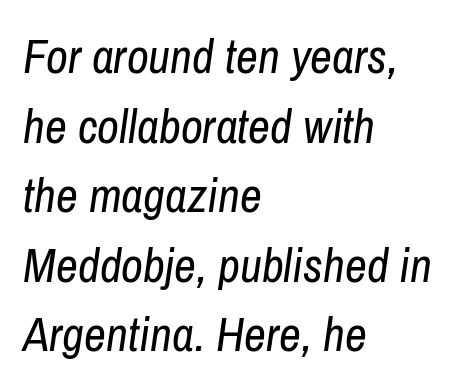
The image shows 48 px regular-weight, condensed type, italic (leaning right); set left-aligned, normal line spacing (1.45x), normal letter spacing, not underlined; low stroke contrast and a medium x-height.
